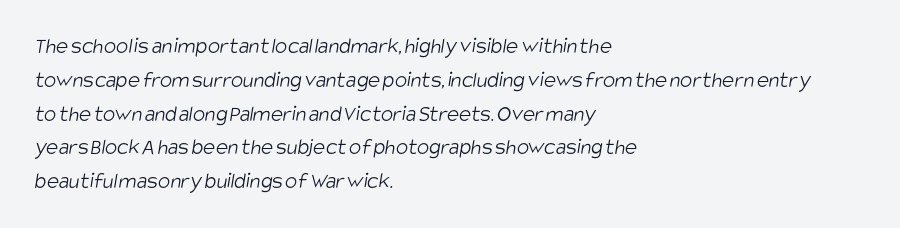
The image shows 23 px text type; set left-aligned, normal line spacing (1.47x), normal letter spacing, not underlined.
